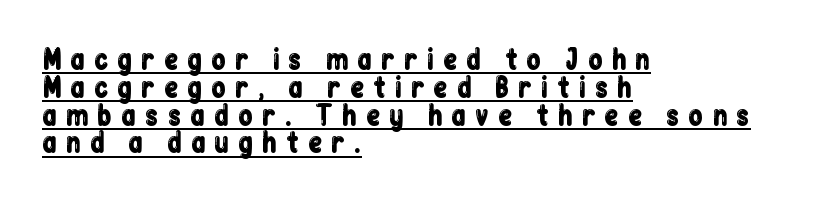
Q: Is the text italic (slanted)? A: No, it is upright.
Q: Is the text underlined? A: Yes.
Q: How is the paragraph aligned? A: Left-aligned.
Q: Is the spacing between letters normal or unusually wide? A: Unusually wide.
Q: Is the spacing between lines tight, normal or loose? A: Tight.
